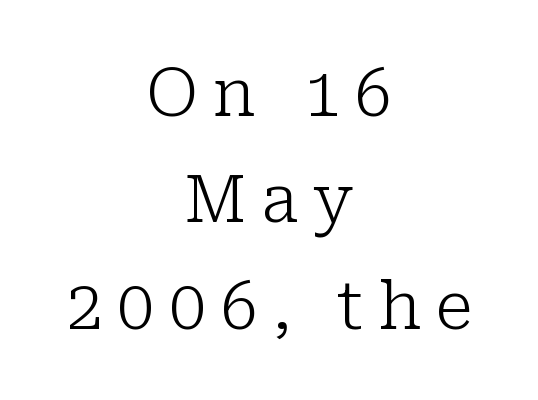
The image shows 66 px light serif type, upright; set centered, normal line spacing (1.61x), unusually wide letter spacing (+0.22 em), not underlined; low stroke contrast and a medium x-height.
